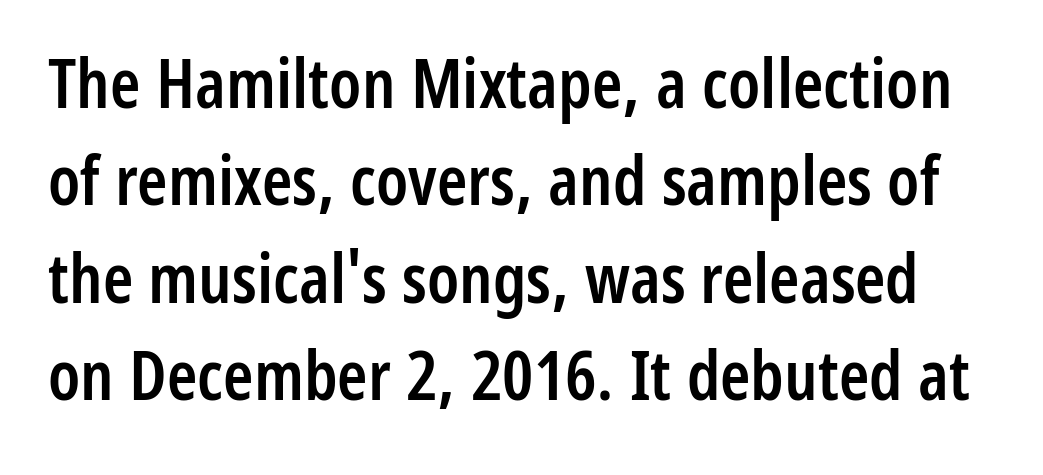
Q: Is the text bold? A: Semi-bold.
Q: Is the text italic (slanted)? A: No, it is upright.
Q: Is the typeface a serif or a sans-serif typeface? A: Sans-serif.
Q: Is the text underlined? A: No.
Q: Is the spacing between letters normal or unusually wide? A: Normal.
Q: Is the spacing between lines tight, normal or loose? A: Normal.
Q: Width (condensed, normal, or wide)? A: Condensed.
Q: Stroke contrast? A: Low.
Q: x-height? A: Medium.
Q: Monospaced? A: No.
